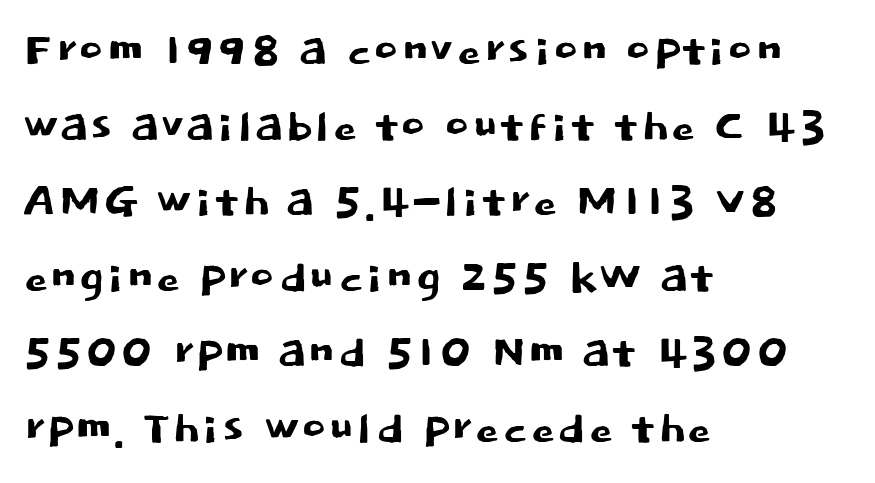
The gaps between neighbouring characters are ordinary and unremarkable. This sample uses a sans-serif face. Rule under the text: the space is simply empty. Line beginnings align vertically; line endings do not.
